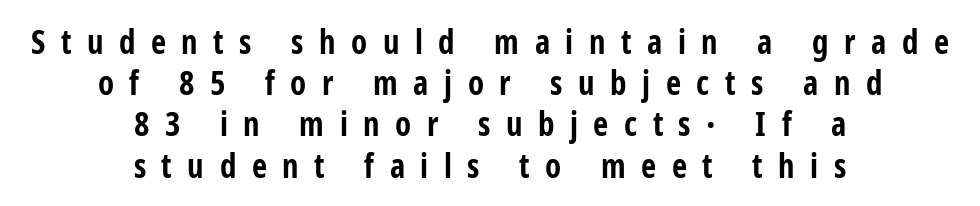
The image shows 33 px bold, condensed sans-serif type, upright; set centered, normal line spacing (1.25x), unusually wide letter spacing (+0.47 em), not underlined; low stroke contrast and a medium x-height.
